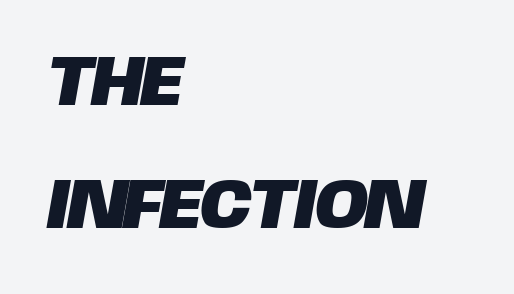
Q: Is the typeface a serif or a sans-serif typeface? A: Sans-serif.
Q: Is the text underlined? A: No.
Q: How is the paragraph aligned? A: Left-aligned.
Q: Is the spacing between letters normal or unusually wide? A: Normal.
Q: Width (condensed, normal, or wide)? A: Normal.
Q: Stroke contrast? A: Low.
Q: x-height? A: Large.
Q: Monospaced? A: No.
